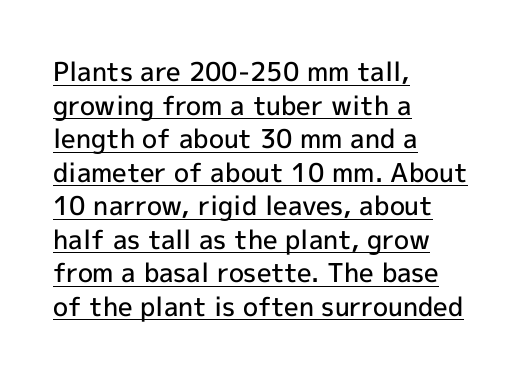
The image shows 26 px text type, upright; set left-aligned, normal line spacing (1.29x), normal letter spacing, underlined.
